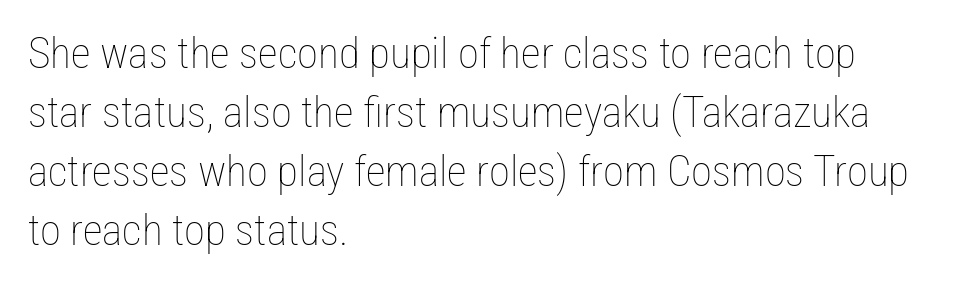
The image shows 43 px thin, condensed type, upright; set left-aligned, normal line spacing (1.37x), normal letter spacing, not underlined; low stroke contrast and a medium x-height.
